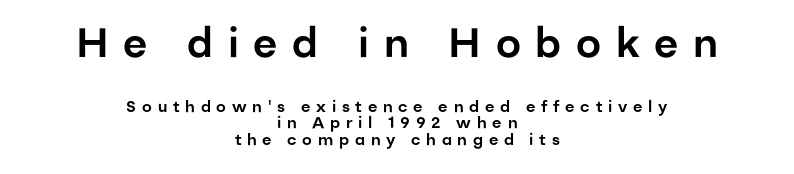
The image shows 41 px sans-serif type, upright; set centered, tight line spacing (1.01x), unusually wide letter spacing (+0.36 em), not underlined; the first (top) block is 2.56x larger; low stroke contrast and a medium x-height.
